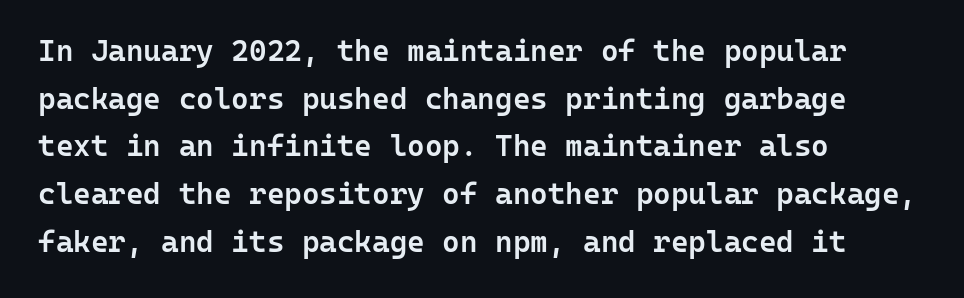
Q: Is the text bold? A: Semi-bold.
Q: Is the text italic (slanted)? A: No, it is upright.
Q: Is the typeface a serif or a sans-serif typeface? A: Sans-serif.
Q: Is the text underlined? A: No.
Q: How is the paragraph aligned? A: Left-aligned.
Q: Is the spacing between letters normal or unusually wide? A: Normal.
Q: Is the spacing between lines tight, normal or loose? A: Normal.
Q: Width (condensed, normal, or wide)? A: Normal.
Q: Stroke contrast? A: Low.
Q: x-height? A: Medium.
Q: Monospaced? A: Yes.
